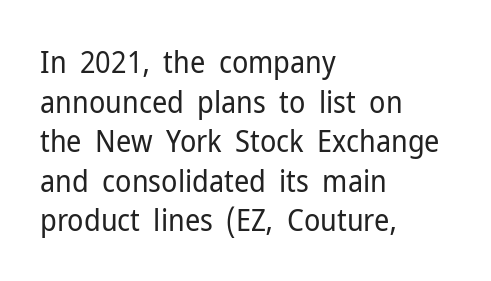
Each letter keeps its own natural width here, so spacing adapts to shape. Line beginnings align vertically; line endings do not. The characters display no serif detailing; their extremities are plain. The designer left line spacing at the default. Honestly, there is no underline to notice here at all.
